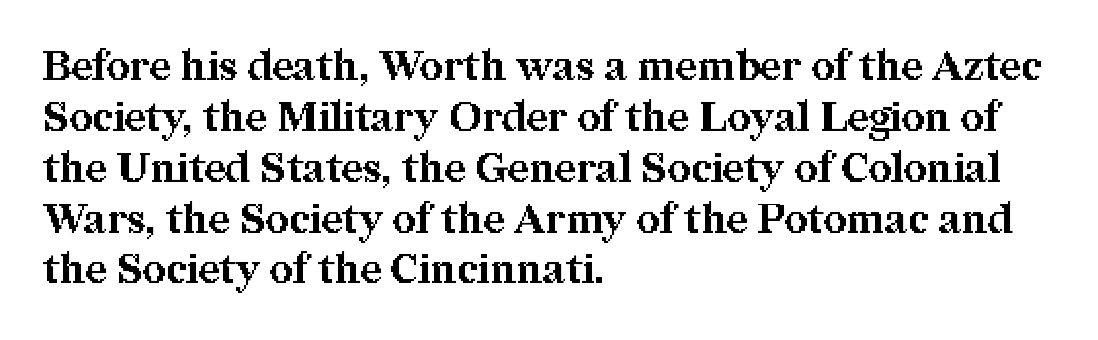
{"serif": "yes", "italic": "no", "bold": "yes", "weight": "bold", "width": "normal", "stroke_contrast": "medium", "x_height": "medium", "monospaced": "no", "underline": "no", "align": "left", "line_spacing_ratio": 1.24, "letter_spacing": "normal", "letter_spacing_em": 0.0, "glyph_px": 41}
